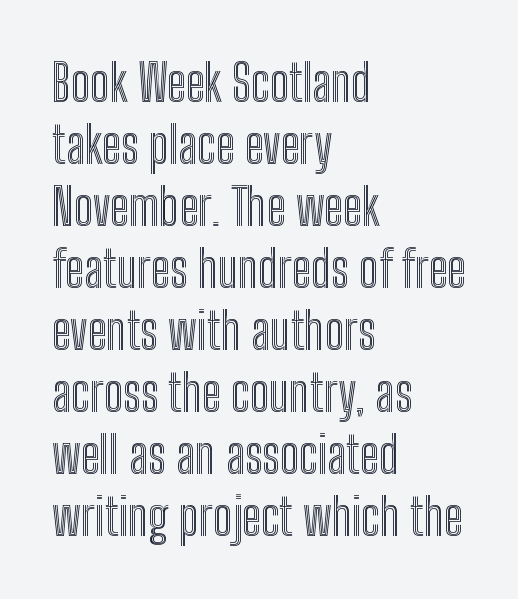
Words appear dense and cohesive because spacing is normal. Posture: vertical. These lines are rendered in a variable-pitch font. In CSS terms this would be text-align: left. The zone under the glyphs is completely vacant.
